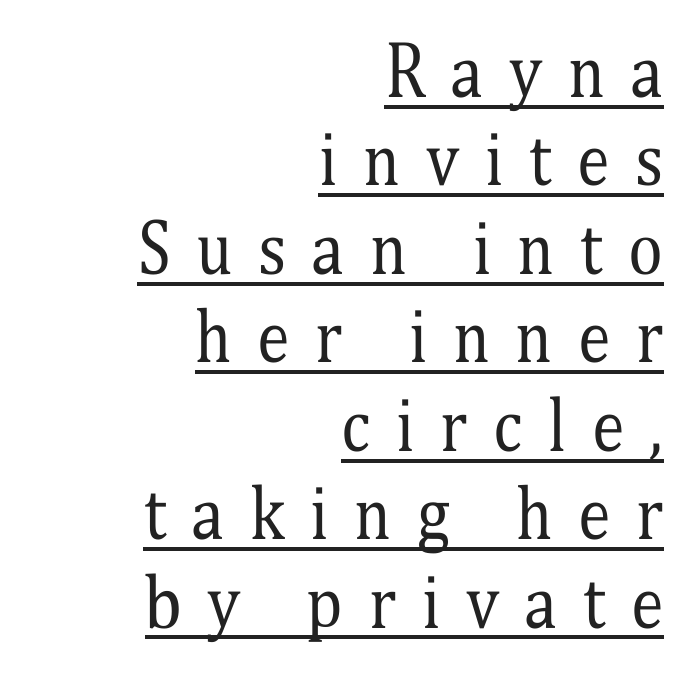
Q: Is the text bold? A: No.
Q: Is the text italic (slanted)? A: No, it is upright.
Q: Is the typeface a serif or a sans-serif typeface? A: Serif.
Q: Is the text underlined? A: Yes.
Q: How is the paragraph aligned? A: Right-aligned.
Q: Is the spacing between letters normal or unusually wide? A: Unusually wide.
Q: Is the spacing between lines tight, normal or loose? A: Normal.
Q: Width (condensed, normal, or wide)? A: Condensed.
Q: Stroke contrast? A: Medium.
Q: x-height? A: Medium.
Q: Monospaced? A: No.
